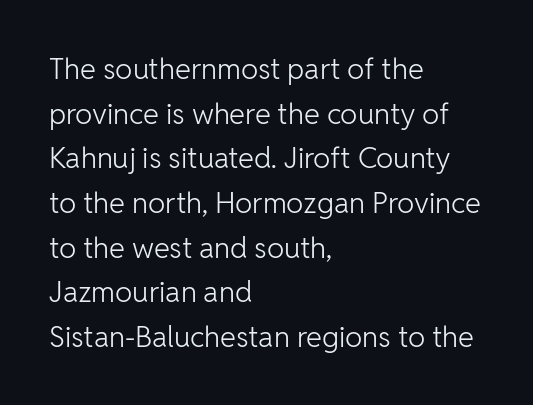
{"serif": "no", "italic": "no", "bold": "no", "weight": "light", "width": "normal", "stroke_contrast": "low", "x_height": "medium", "monospaced": "no", "underline": "no", "align": "left", "line_spacing": "normal", "line_spacing_ratio": 1.54, "letter_spacing": "normal", "letter_spacing_em": 0.0, "glyph_px": 29}
